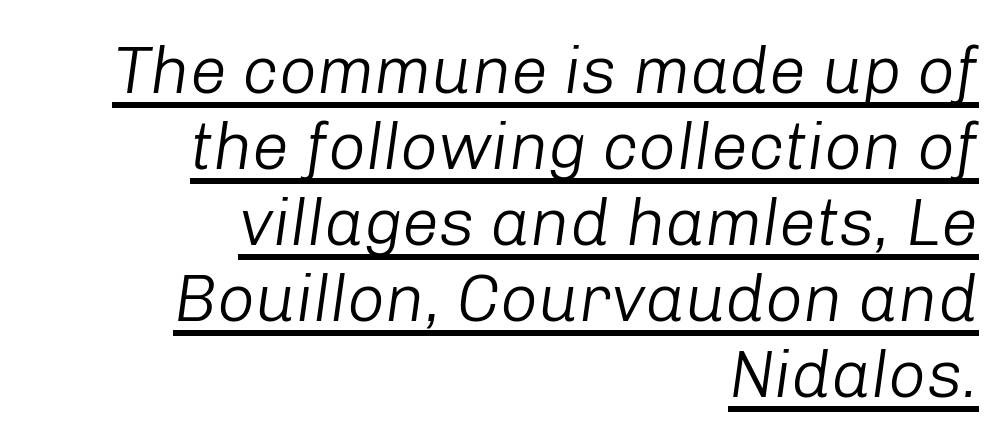
Q: Is the text bold? A: No.
Q: Is the text italic (slanted)? A: Yes, it leans right by about 8 degrees.
Q: Is the text underlined? A: Yes.
Q: How is the paragraph aligned? A: Right-aligned.
Q: Is the spacing between letters normal or unusually wide? A: Normal.
Q: Is the spacing between lines tight, normal or loose? A: Tight.
Q: Width (condensed, normal, or wide)? A: Normal.
Q: Stroke contrast? A: Low.
Q: x-height? A: Medium.
Q: Monospaced? A: No.
